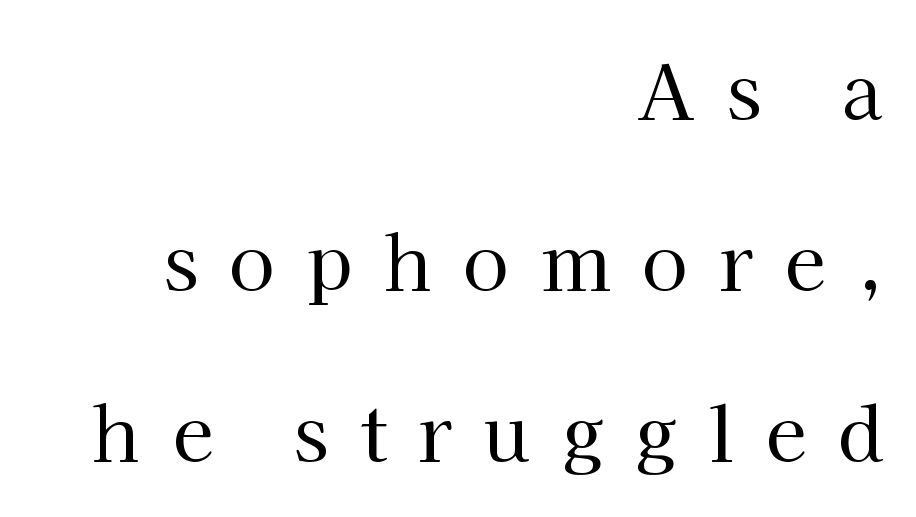
{"serif": "yes", "italic": "no", "bold": "no", "weight": "regular", "width": "normal", "stroke_contrast": "high", "x_height": "medium", "monospaced": "no", "underline": "no", "align": "right", "line_spacing": "loose", "line_spacing_ratio": 2.28, "letter_spacing": "wide", "letter_spacing_em": 0.42, "glyph_px": 75}
